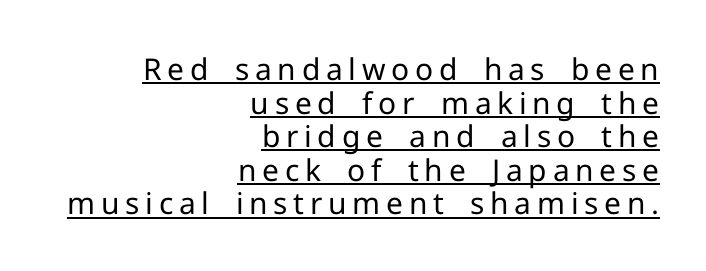
{"serif": "no", "italic": "no", "bold": "no", "weight": "regular", "width": "normal", "stroke_contrast": "low", "x_height": "medium", "monospaced": "no", "underline": "yes", "align": "right", "line_spacing": "tight", "line_spacing_ratio": 1.12, "glyph_px": 30}
